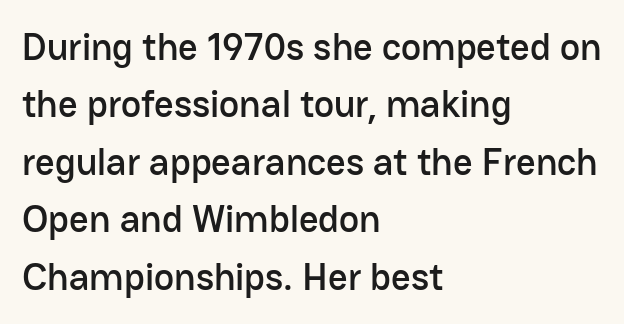
The image shows 38 px sans-serif type, upright; set left-aligned, normal line spacing (1.51x), normal letter spacing, not underlined; low stroke contrast and a medium x-height.
